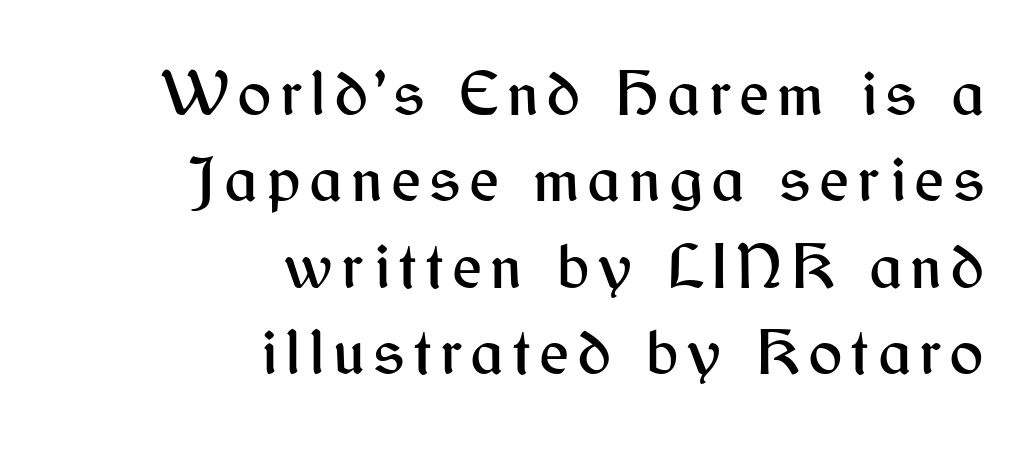
Q: Is the text italic (slanted)? A: No, it is upright.
Q: Is the typeface a serif or a sans-serif typeface? A: Sans-serif.
Q: Is the text underlined? A: No.
Q: How is the paragraph aligned? A: Right-aligned.
Q: Is the spacing between lines tight, normal or loose? A: Normal.
Q: Width (condensed, normal, or wide)? A: Normal.
Q: Stroke contrast? A: Medium.
Q: x-height? A: Medium.
Q: Monospaced? A: No.
